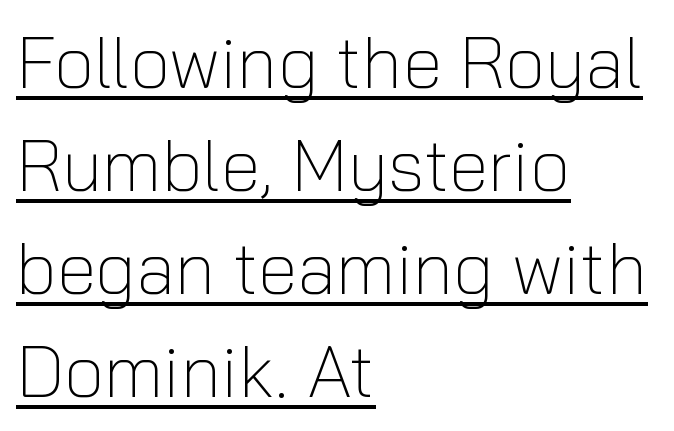
Q: Is the text bold? A: No.
Q: Is the text italic (slanted)? A: No, it is upright.
Q: Is the typeface a serif or a sans-serif typeface? A: Sans-serif.
Q: Is the text underlined? A: Yes.
Q: How is the paragraph aligned? A: Left-aligned.
Q: Is the spacing between letters normal or unusually wide? A: Normal.
Q: Is the spacing between lines tight, normal or loose? A: Normal.
Q: Width (condensed, normal, or wide)? A: Normal.
Q: Stroke contrast? A: Low.
Q: x-height? A: Medium.
Q: Monospaced? A: No.
